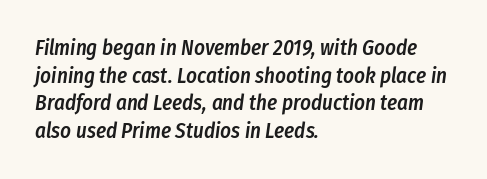
The image shows 21 px text type, italic (leaning right); set left-aligned, normal line spacing (1.31x), normal letter spacing, not underlined.
